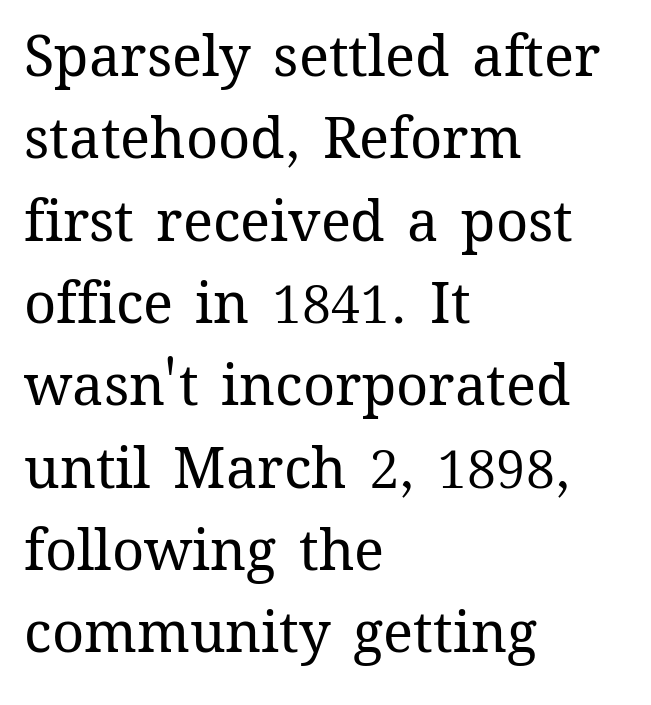
Q: Is the text bold? A: No.
Q: Is the text italic (slanted)? A: No, it is upright.
Q: Is the text underlined? A: No.
Q: How is the paragraph aligned? A: Left-aligned.
Q: Is the spacing between letters normal or unusually wide? A: Normal.
Q: Is the spacing between lines tight, normal or loose? A: Normal.
Q: Width (condensed, normal, or wide)? A: Normal.
Q: Stroke contrast? A: Medium.
Q: x-height? A: Medium.
Q: Monospaced? A: No.
